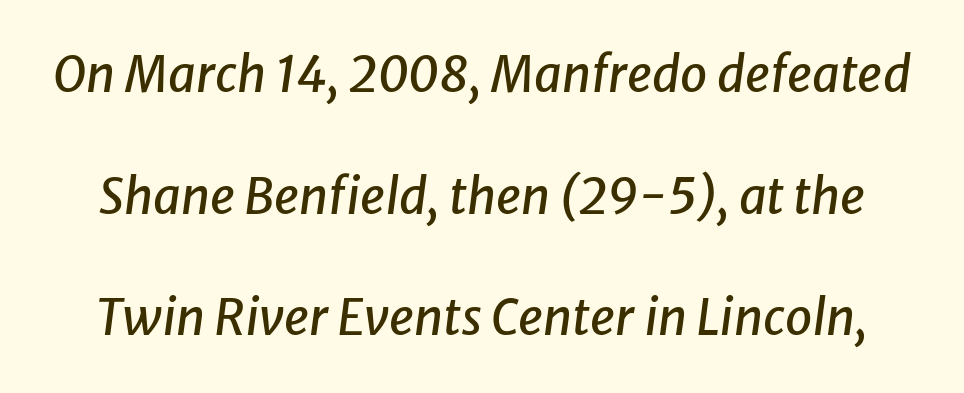
Underline: absent. Baseline-to-baseline distance is far greater than the letter height. Spacing between characters is what you'd get straight out of the box. Think of a printed novel: that variable character pitch is what you see here. Observe the lean: these are italic letterforms.
